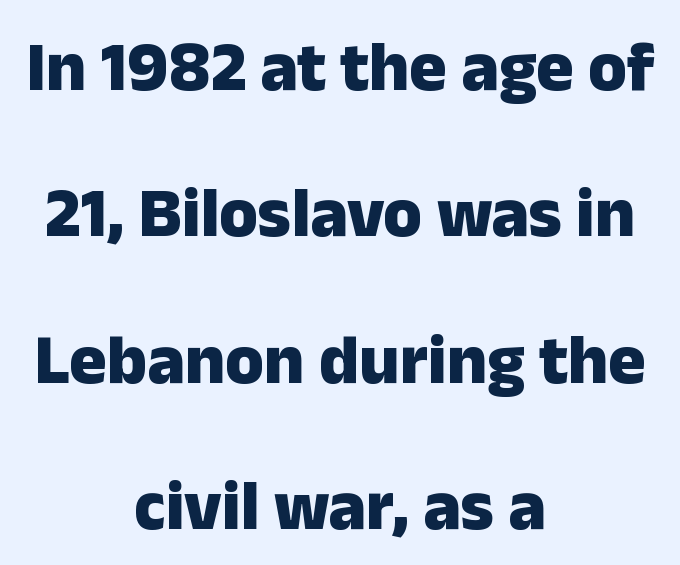
Note: no serifs on the glyphs. Designer's note — italics off, roman on. In CSS terms this would be text-align: center. The passage shown is typed in a proportional face where columns would drift.
